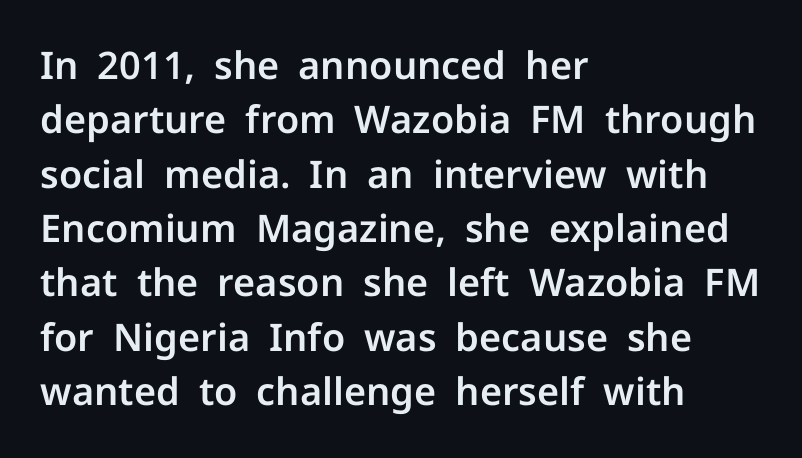
{"serif": "no", "italic": "no", "width": "normal", "stroke_contrast": "low", "x_height": "medium", "monospaced": "no", "underline": "no", "align": "left", "line_spacing": "normal", "line_spacing_ratio": 1.43, "letter_spacing": "normal", "letter_spacing_em": 0.0, "glyph_px": 38}
